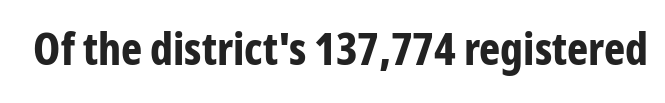
The image shows 45 px bold, condensed sans-serif type, upright; set normal letter spacing, not underlined; low stroke contrast and a medium x-height.
